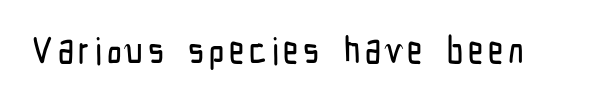
Q: Is the text italic (slanted)? A: No, it is upright.
Q: Is the typeface a serif or a sans-serif typeface? A: Sans-serif.
Q: Is the text underlined? A: No.
Q: Width (condensed, normal, or wide)? A: Condensed.
Q: Stroke contrast? A: Low.
Q: x-height? A: Medium.
Q: Monospaced? A: No.
